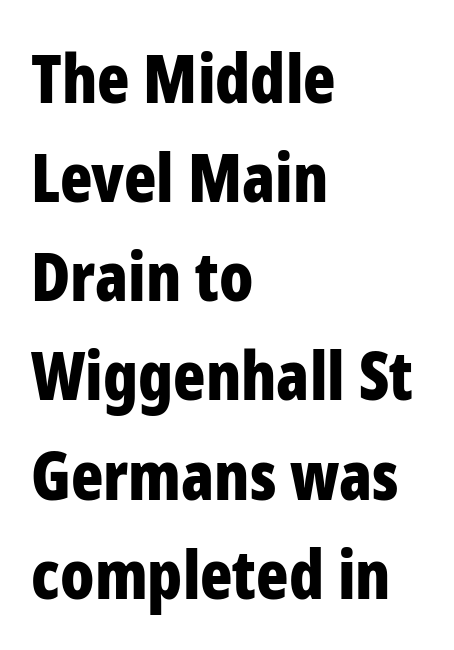
{"serif": "no", "italic": "no", "bold": "yes", "weight": "bold", "width": "condensed", "stroke_contrast": "low", "x_height": "medium", "monospaced": "no", "underline": "no", "align": "left", "line_spacing": "normal", "line_spacing_ratio": 1.48, "letter_spacing": "normal", "letter_spacing_em": 0.0, "glyph_px": 67}
